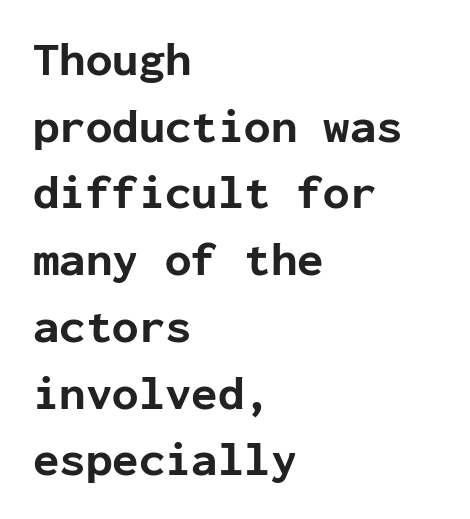
Q: Is the text bold? A: Yes.
Q: Is the text italic (slanted)? A: No, it is upright.
Q: Is the typeface a serif or a sans-serif typeface? A: Sans-serif.
Q: Is the text underlined? A: No.
Q: How is the paragraph aligned? A: Left-aligned.
Q: Is the spacing between letters normal or unusually wide? A: Normal.
Q: Is the spacing between lines tight, normal or loose? A: Normal.
Q: Width (condensed, normal, or wide)? A: Normal.
Q: Stroke contrast? A: Low.
Q: x-height? A: Medium.
Q: Monospaced? A: Yes.
